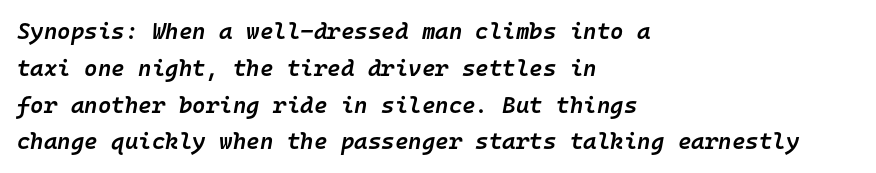
Short note: letters normally spaced. Reading down the column, the eye jumps a familiar distance to each next line. The letters are slanted; this is an italic face. Each row of text sits above clean, open space. The typesetting leans somewhat heavy: a semibold. Line beginnings align vertically; line endings do not.
